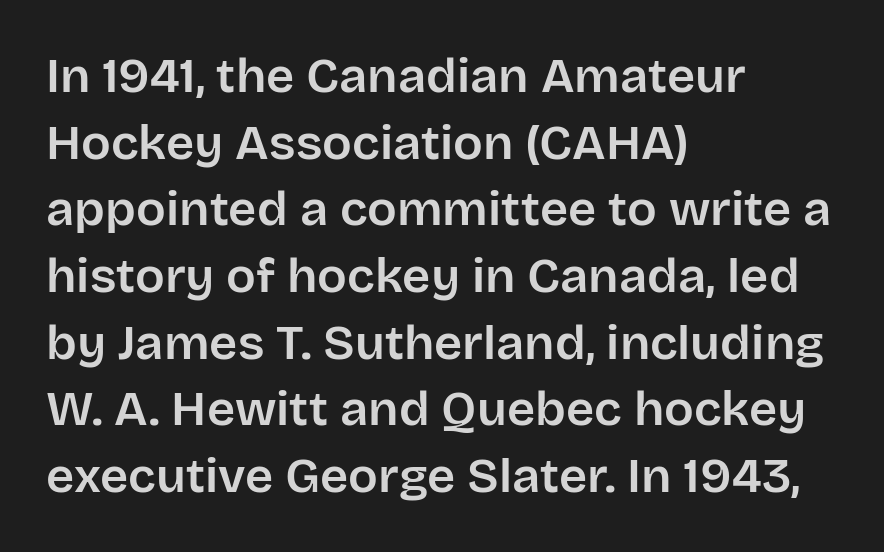
Quick note: interline space is typical. These lines keep a tight, regular rhythm from letter to letter. A typesetter would call this proportional, since set widths differ per character. Line beginnings align vertically; line endings do not. Bare-footed words on every line. When letters stand straight like this, we call the style roman or upright.
